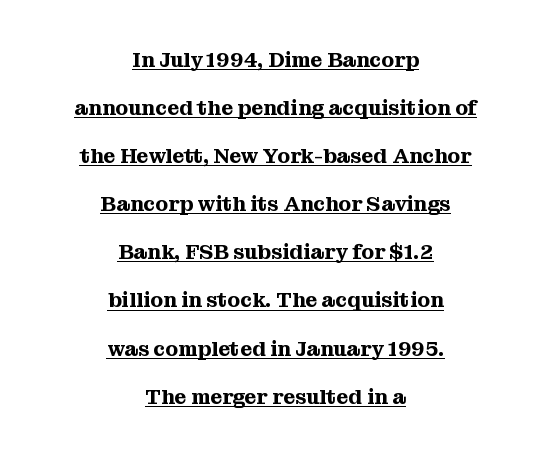
The image shows 21 px text type, upright; set centered, loose line spacing (2.29x), normal letter spacing, underlined.
